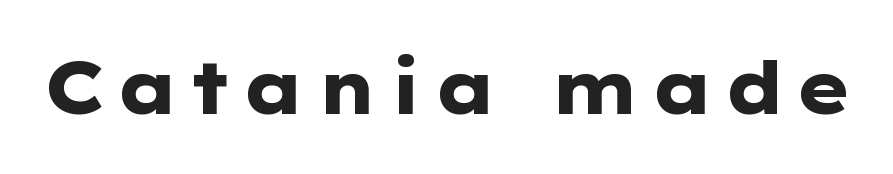
{"serif": "no", "italic": "no", "bold": "yes", "weight": "heavy", "width": "wide", "stroke_contrast": "low", "x_height": "medium", "monospaced": "no", "underline": "no", "glyph_px": 73}
